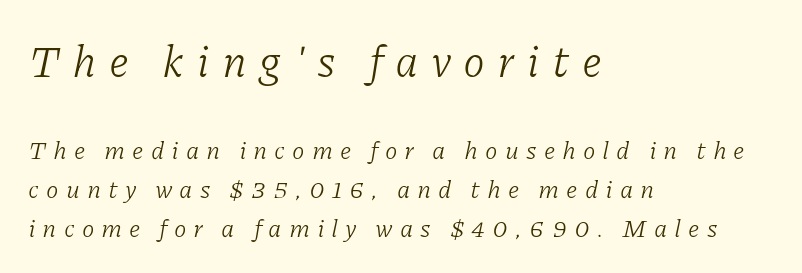
{"serif": "yes", "italic": "yes", "lean": "right", "slant_degrees": 11, "bold": "no", "weight": "light", "width": "normal", "stroke_contrast": "low", "x_height": "medium", "monospaced": "no", "underline": "no", "align": "left", "line_spacing": "normal", "line_spacing_ratio": 1.55, "letter_spacing": "wide", "letter_spacing_em": 0.28, "larger_block": "first", "size_ratio": 1.76, "glyph_px": 44}
